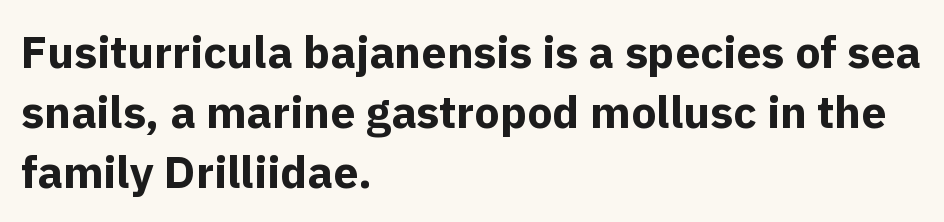
The image shows 45 px bold sans-serif type, upright; set left-aligned, normal line spacing (1.33x), normal letter spacing, not underlined; a medium x-height.
